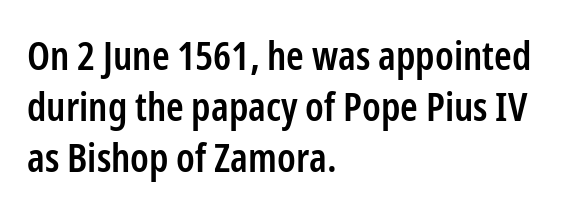
Q: Is the text bold? A: Semi-bold.
Q: Is the text italic (slanted)? A: No, it is upright.
Q: Is the typeface a serif or a sans-serif typeface? A: Sans-serif.
Q: Is the text underlined? A: No.
Q: How is the paragraph aligned? A: Left-aligned.
Q: Is the spacing between letters normal or unusually wide? A: Normal.
Q: Is the spacing between lines tight, normal or loose? A: Normal.
Q: Width (condensed, normal, or wide)? A: Condensed.
Q: Stroke contrast? A: Low.
Q: x-height? A: Medium.
Q: Monospaced? A: No.
